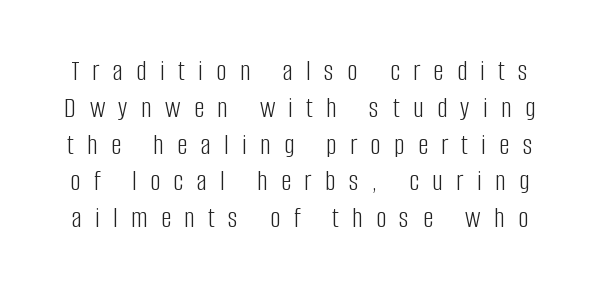
{"serif": "no", "italic": "no", "bold": "no", "weight": "light", "width": "condensed", "stroke_contrast": "low", "x_height": "large", "monospaced": "no", "underline": "no", "line_spacing": "normal", "line_spacing_ratio": 1.27, "letter_spacing": "wide", "letter_spacing_em": 0.46, "glyph_px": 29}
